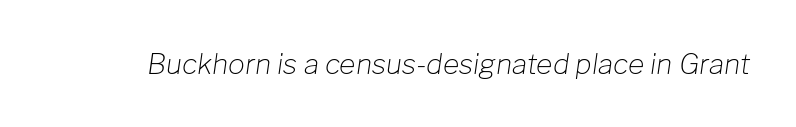
Q: Is the text bold? A: No.
Q: Is the text italic (slanted)? A: Yes, it leans right by about 8 degrees.
Q: Is the text underlined? A: No.
Q: Is the spacing between letters normal or unusually wide? A: Normal.
Q: Width (condensed, normal, or wide)? A: Normal.
Q: Stroke contrast? A: Low.
Q: x-height? A: Medium.
Q: Monospaced? A: No.
